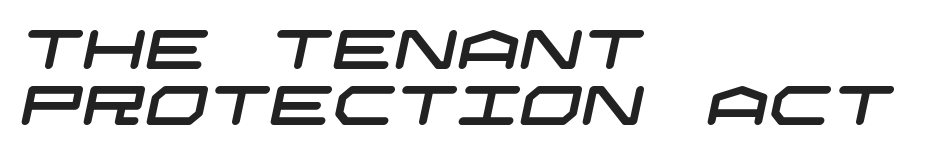
The characters display no serif detailing; their extremities are plain. The setting favours the left margin, as ordinary paragraphs usually do. In terms of letterspacing, this is plain default setting. Vertically, the passage feels compressed, each row crowding the next.
